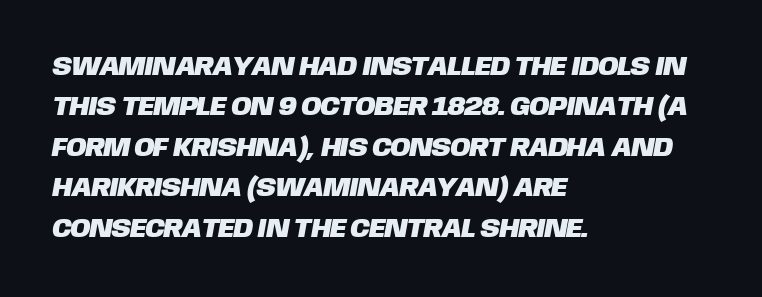
The image shows 27 px text type; set left-aligned, normal line spacing (1.5x), normal letter spacing, not underlined.
